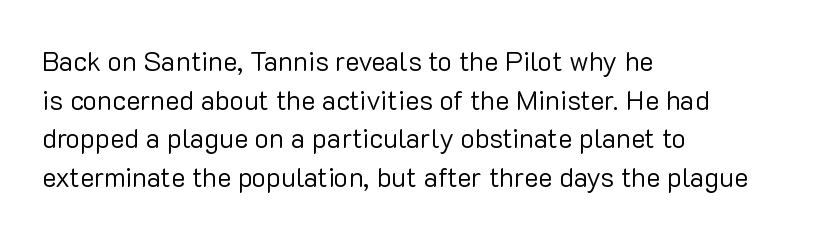
{"italic": "no", "bold": "no", "underline": "no", "align": "left", "line_spacing": "normal", "line_spacing_ratio": 1.43, "letter_spacing": "normal", "letter_spacing_em": 0.0, "glyph_px": 27}
